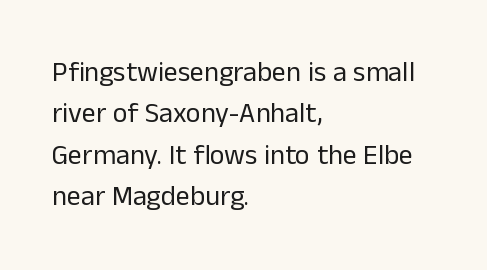
The image shows 28 px regular-weight sans-serif type, upright; set left-aligned, normal line spacing (1.48x), normal letter spacing, not underlined; low stroke contrast and a medium x-height.
